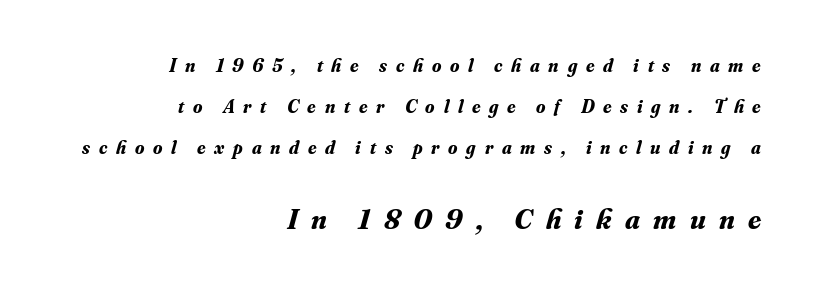
Character size in the trailing block exceeds that of the leading block. Decoration check: the copy has no underline. The rendering uses a large line-height, opening up the rows. These lines have a slow, spaced-out rhythm from letter to letter. Note the varied advance widths — an 'i' is clearly narrower than an 'm'.
